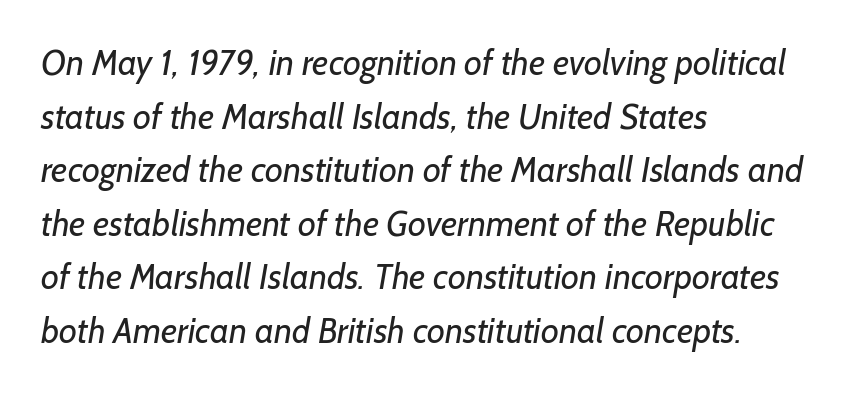
Q: Is the text bold? A: No.
Q: Is the typeface a serif or a sans-serif typeface? A: Sans-serif.
Q: Is the text underlined? A: No.
Q: How is the paragraph aligned? A: Left-aligned.
Q: Is the spacing between letters normal or unusually wide? A: Normal.
Q: Is the spacing between lines tight, normal or loose? A: Normal.
Q: Width (condensed, normal, or wide)? A: Normal.
Q: Stroke contrast? A: Low.
Q: x-height? A: Medium.
Q: Monospaced? A: No.
